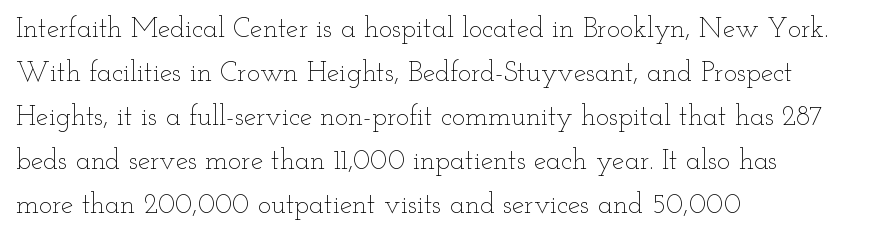
The image shows 28 px thin, wide type, upright; set left-aligned, normal line spacing (1.57x), normal letter spacing, not underlined; low stroke contrast and a small x-height.
